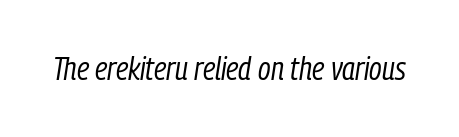
{"italic": "yes", "lean": "right", "slant_degrees": 9, "bold": "no", "weight": "regular", "width": "condensed", "stroke_contrast": "low", "x_height": "medium", "monospaced": "no", "underline": "no", "letter_spacing": "normal", "letter_spacing_em": 0.0, "glyph_px": 32}
